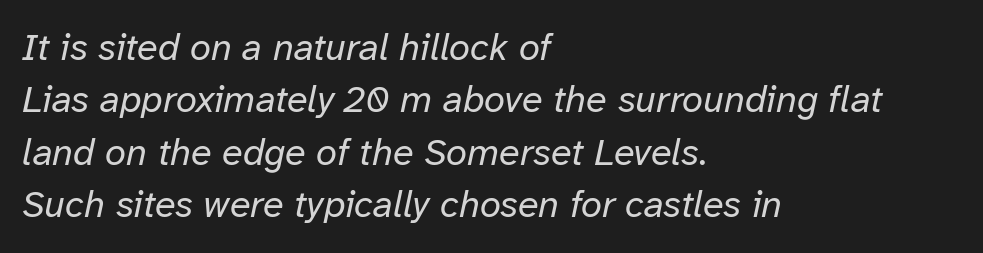
Proportional: the letters do not fall into vertical columns. This sample is left-justified, so line endings fall wherever the words run out. Is the stroke heavy? The answer is a plain regular-or-lighter. The passage shown leans; its letterforms are oblique. A normal amount of white space separates one row of letters from the next.
